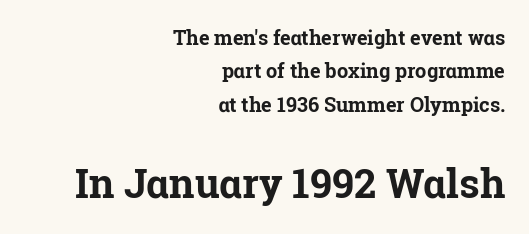
Classification — serif. The face used here is proportionally spaced, like ordinary book or web type. The setting favours the right margin, as signatures and pull-quotes sometimes do. The type sits square on the baseline with zero lean.
